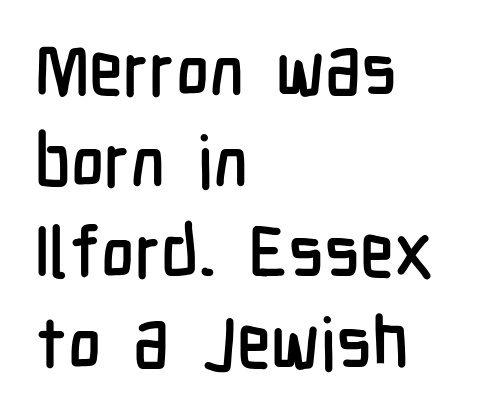
The image shows 71 px condensed sans-serif type, upright; set left-aligned, normal line spacing (1.28x), normal letter spacing, not underlined; low stroke contrast and a medium x-height.
